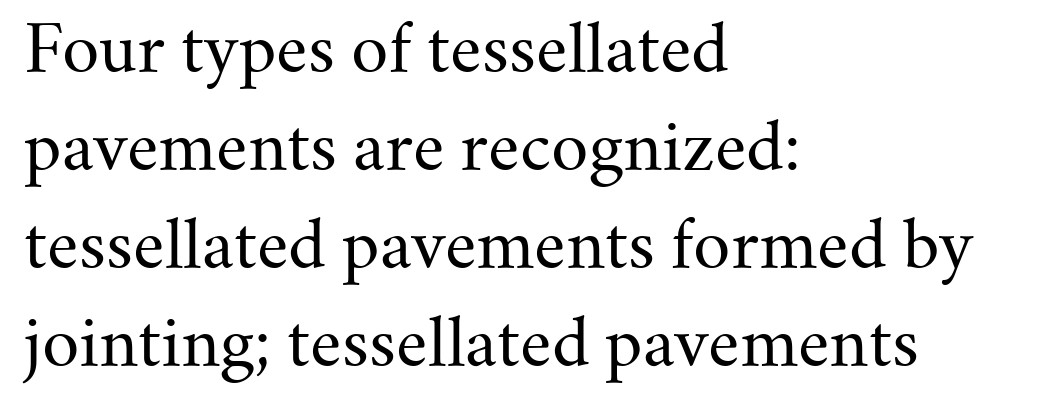
Q: Is the text bold? A: No.
Q: Is the text italic (slanted)? A: No, it is upright.
Q: Is the typeface a serif or a sans-serif typeface? A: Serif.
Q: Is the text underlined? A: No.
Q: How is the paragraph aligned? A: Left-aligned.
Q: Is the spacing between letters normal or unusually wide? A: Normal.
Q: Is the spacing between lines tight, normal or loose? A: Normal.
Q: Width (condensed, normal, or wide)? A: Normal.
Q: Stroke contrast? A: Medium.
Q: x-height? A: Small.
Q: Monospaced? A: No.
